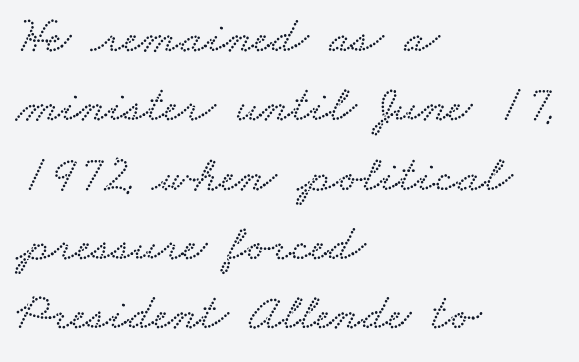
This block has exactly the height ordinary leading produces. Looks like regular typesetting: each glyph gets only the width it needs. Notice how the passage keeps a crisp vertical edge on the left only. Letter spacing: default. The space beneath each line is pristine and unruled.
